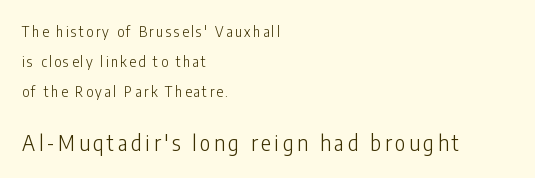
In terms of leading, this rendering errs on the spacious side. The cut favours lightness, reaching ordinary text weight at its darkest. The text block is weighted toward the left margin, trailing off unevenly rightward. The typography opts for an upright posture over an oblique one.
